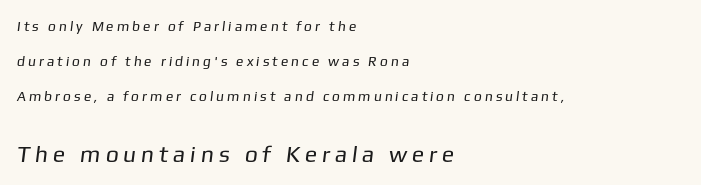
Q: Is the text bold? A: No.
Q: Is the text underlined? A: No.
Q: How is the paragraph aligned? A: Left-aligned.
Q: Is the spacing between letters normal or unusually wide? A: Unusually wide.
Q: Is the spacing between lines tight, normal or loose? A: Loose.
Q: Which block of text is set in a larger size, the first (top) or the second (bottom)? A: The second (bottom) one.
